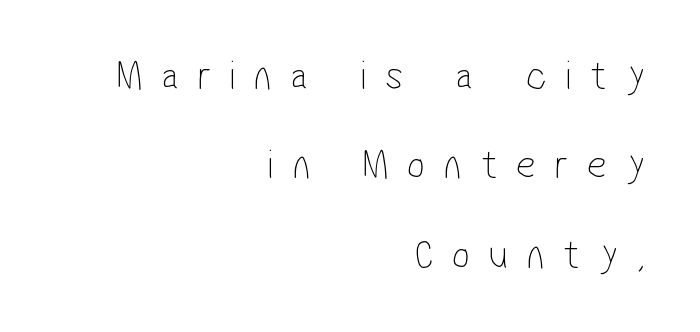
The image shows 42 px thin, condensed sans-serif type; set right-aligned, loose line spacing (2.13x), unusually wide letter spacing (+0.45 em), not underlined; low stroke contrast and a medium x-height.
